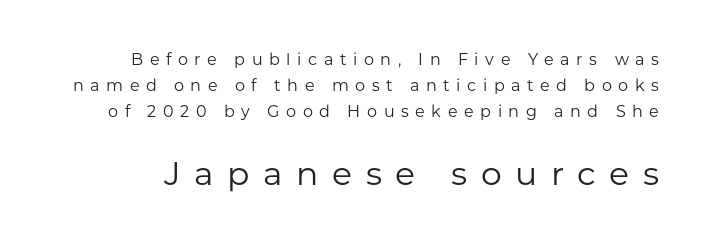
The image shows 33 px regular-weight sans-serif type, upright; set normal line spacing (1.62x), unusually wide letter spacing (+0.41 em), not underlined; the second (bottom) block is 2.06x larger; low stroke contrast and a medium x-height.
